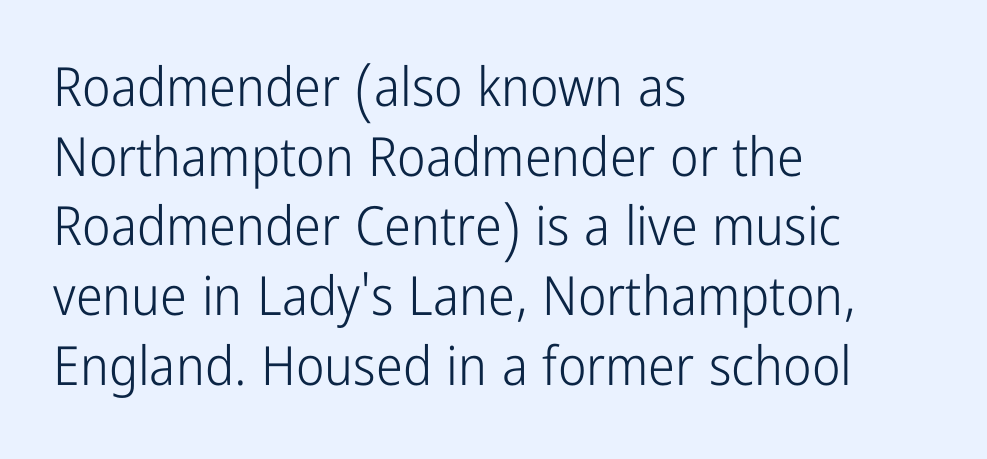
Q: Is the text bold? A: No.
Q: Is the text italic (slanted)? A: No, it is upright.
Q: Is the typeface a serif or a sans-serif typeface? A: Sans-serif.
Q: Is the text underlined? A: No.
Q: How is the paragraph aligned? A: Left-aligned.
Q: Is the spacing between letters normal or unusually wide? A: Normal.
Q: Is the spacing between lines tight, normal or loose? A: Normal.
Q: Width (condensed, normal, or wide)? A: Condensed.
Q: Stroke contrast? A: Low.
Q: x-height? A: Medium.
Q: Monospaced? A: No.
